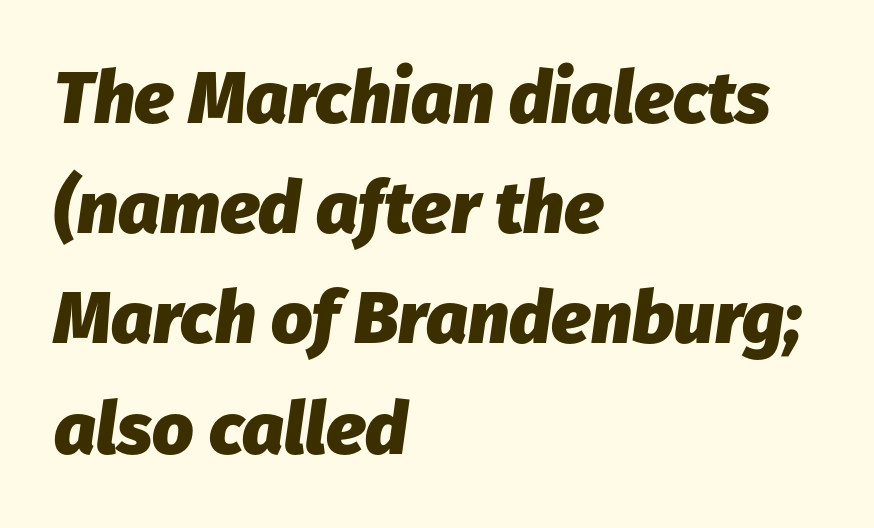
Does the lettering tilt? It does — this is italic. The letters sit at their default tracking, neither squeezed nor spread. The area under the type is left untouched. Reading down the block, your eye returns to a fixed left position each line.
